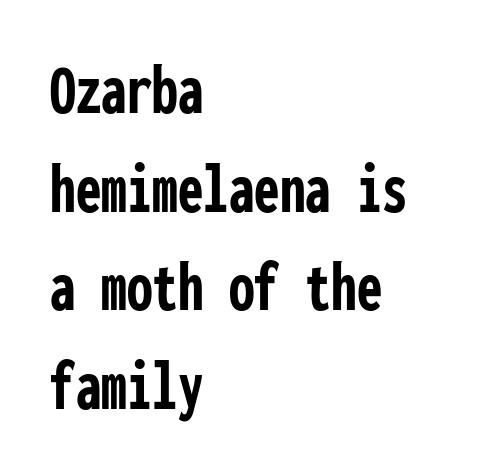
{"serif": "no", "italic": "no", "bold": "yes", "weight": "semibold", "width": "condensed", "stroke_contrast": "low", "x_height": "medium", "monospaced": "yes", "underline": "no", "align": "left", "line_spacing": "normal", "line_spacing_ratio": 1.35, "letter_spacing": "normal", "letter_spacing_em": 0.0, "glyph_px": 73}
